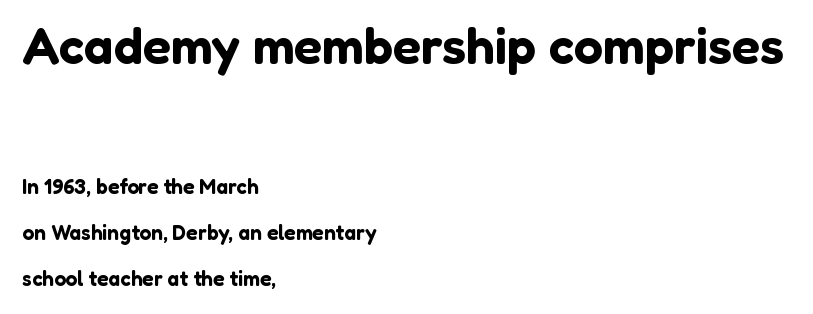
{"serif": "no", "italic": "no", "width": "normal", "stroke_contrast": "low", "x_height": "medium", "monospaced": "no", "underline": "no", "align": "left", "line_spacing": "loose", "line_spacing_ratio": 2.19, "letter_spacing": "normal", "letter_spacing_em": 0.0, "larger_block": "first", "size_ratio": 2.48, "glyph_px": 52}
